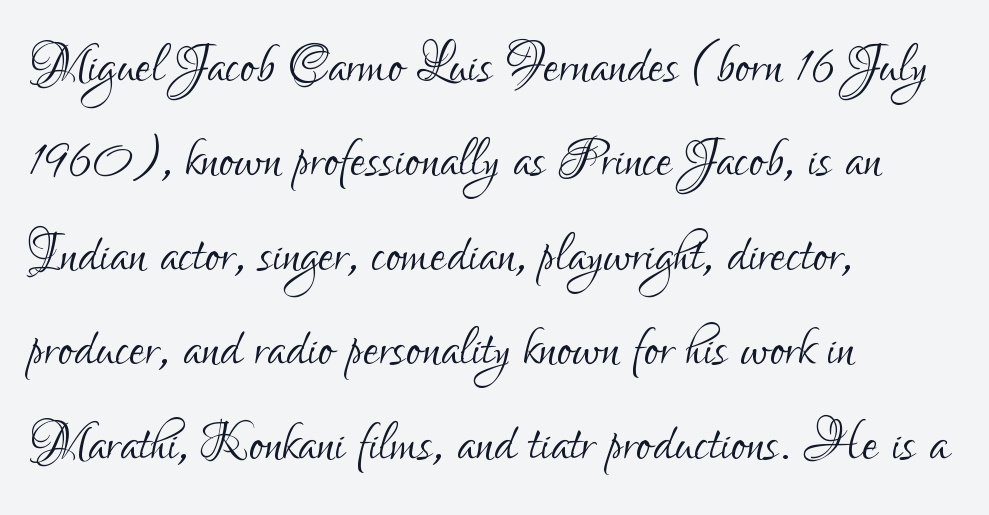
{"serif": "no", "bold": "no", "weight": "light", "width": "condensed", "stroke_contrast": "low", "x_height": "small", "monospaced": "no", "underline": "no", "align": "left", "line_spacing": "normal", "line_spacing_ratio": 1.33, "letter_spacing": "normal", "letter_spacing_em": 0.0, "glyph_px": 71}
